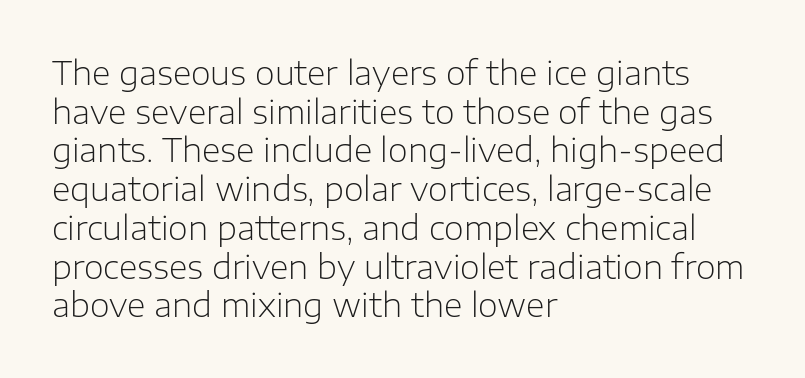
Each letter keeps its own natural width here, so spacing adapts to shape. Nobody touched the tracking dial on this one. Quick note: underline off. The lines in this sample share a left origin and differ only in where they stop. Posture: vertical. Note: no serifs on the glyphs.
